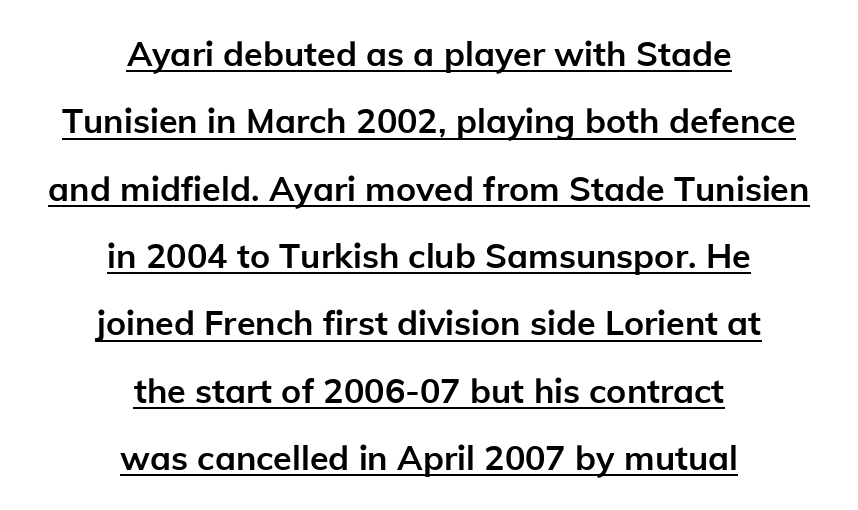
The image shows 34 px semibold sans-serif type, upright; set centered, loose line spacing (1.98x), normal letter spacing, underlined; low stroke contrast and a medium x-height.
